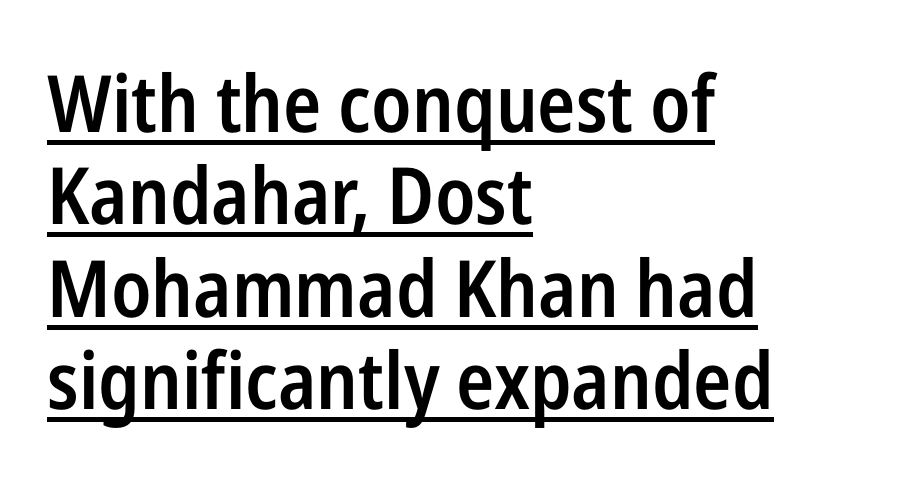
The image shows 79 px semibold, condensed sans-serif type, upright; set left-aligned, line spacing 1.17x, normal letter spacing, underlined; low stroke contrast and a medium x-height.
